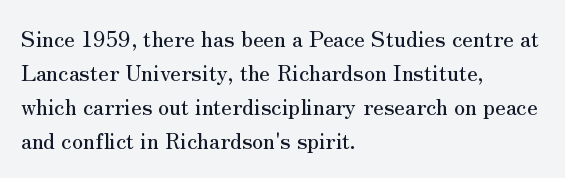
{"italic": "no", "underline": "no", "align": "left", "line_spacing": "normal", "line_spacing_ratio": 1.55, "letter_spacing": "normal", "letter_spacing_em": 0.0, "glyph_px": 22}
